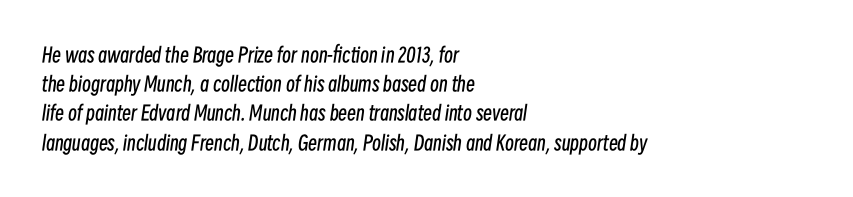
{"italic": "yes", "lean": "right", "slant_degrees": 8, "bold": "no", "underline": "no", "align": "left", "line_spacing": "normal", "line_spacing_ratio": 1.46, "letter_spacing": "normal", "letter_spacing_em": 0.0, "glyph_px": 20}
